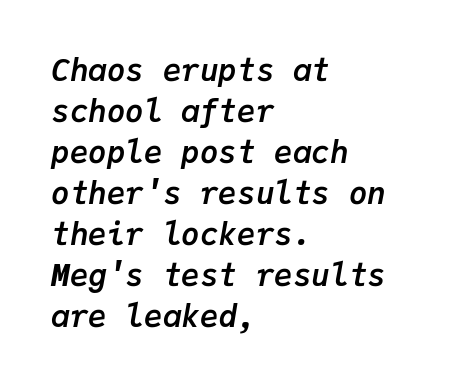
{"italic": "yes", "lean": "right", "slant_degrees": 9, "bold": "yes", "weight": "semibold", "width": "normal", "stroke_contrast": "low", "x_height": "medium", "monospaced": "yes", "underline": "no", "align": "left", "line_spacing": "normal", "line_spacing_ratio": 1.32, "letter_spacing": "normal", "letter_spacing_em": 0.0, "glyph_px": 31}
